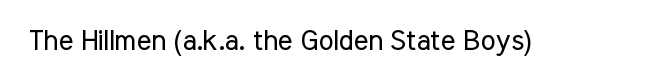
These lines are composed in type without serifs. Type without underlining. The letters advance in unequal steps, a hallmark of proportional type. Words appear dense and cohesive because spacing is normal.
